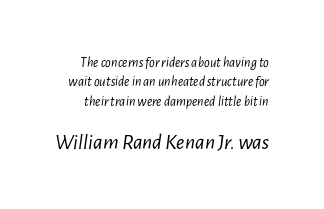
{"italic": "yes", "lean": "right", "slant_degrees": 7, "bold": "no", "underline": "no", "line_spacing": "normal", "line_spacing_ratio": 1.39, "letter_spacing": "normal", "letter_spacing_em": 0.0, "larger_block": "second", "size_ratio": 1.57, "glyph_px": 22}
